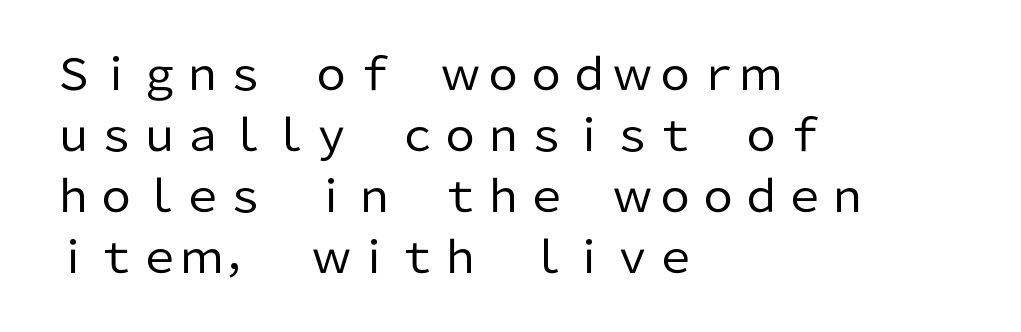
{"serif": "no", "italic": "no", "bold": "no", "weight": "regular", "width": "normal", "stroke_contrast": "low", "x_height": "medium", "monospaced": "no", "underline": "no", "align": "left", "line_spacing": "normal", "line_spacing_ratio": 1.42, "letter_spacing": "normal", "letter_spacing_em": 0.0, "glyph_px": 43}
